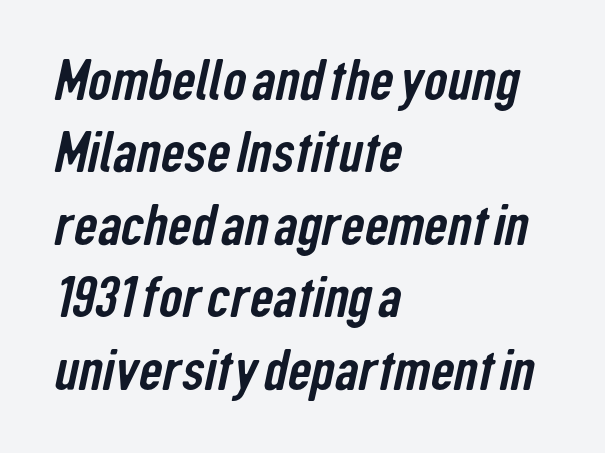
The image shows 58 px condensed sans-serif type; set left-aligned, normal line spacing (1.25x), normal letter spacing, not underlined; low stroke contrast and a medium x-height.
